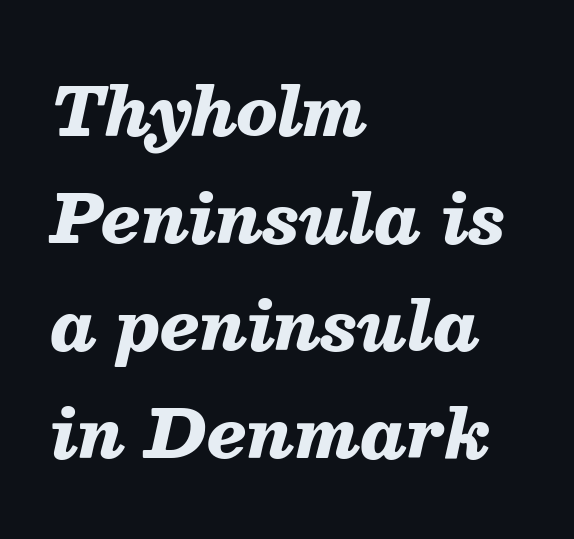
Q: Is the text bold? A: Yes.
Q: Is the text italic (slanted)? A: Yes, it leans right by about 13 degrees.
Q: Is the text underlined? A: No.
Q: How is the paragraph aligned? A: Left-aligned.
Q: Is the spacing between letters normal or unusually wide? A: Normal.
Q: Is the spacing between lines tight, normal or loose? A: Normal.
Q: Width (condensed, normal, or wide)? A: Normal.
Q: Stroke contrast? A: Medium.
Q: x-height? A: Medium.
Q: Monospaced? A: No.
